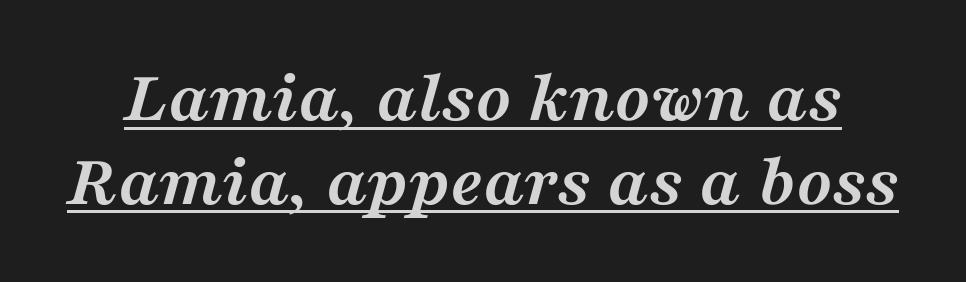
{"serif": "yes", "italic": "yes", "lean": "right", "slant_degrees": 16, "bold": "yes", "weight": "semibold", "width": "wide", "stroke_contrast": "medium", "x_height": "medium", "monospaced": "no", "underline": "yes", "line_spacing": "tight", "line_spacing_ratio": 1.13, "letter_spacing": "normal", "letter_spacing_em": 0.0, "glyph_px": 74}
